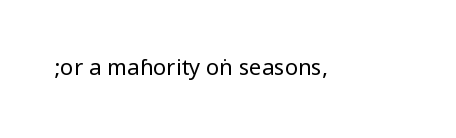
The image shows 22 px text type, upright; set normal letter spacing, not underlined.
